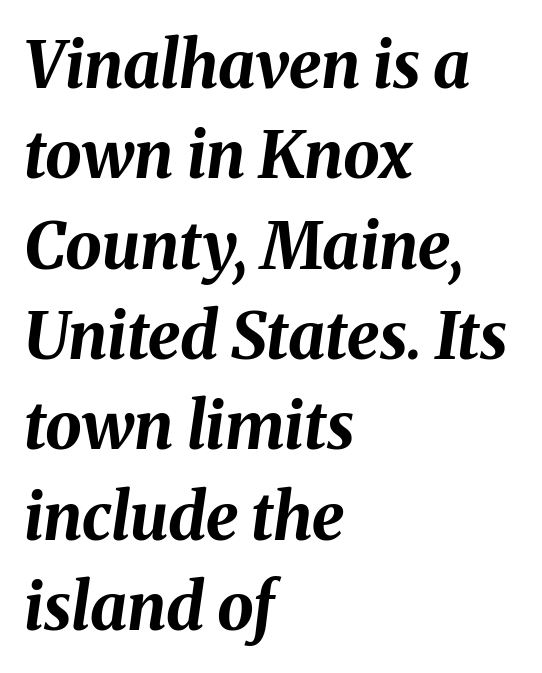
A student would call this left alignment; a typographer would say flush left, rag right. The letters are bold, with thick, heavy strokes. This sample has the flowing, uneven cadence of proportional lettering. The face used here has a pronounced slope to its letters. Characters follow at the spacing the type designer built in.
